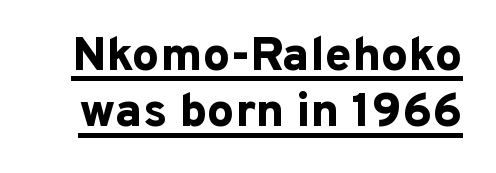
Q: Is the text bold? A: Yes.
Q: Is the text italic (slanted)? A: No, it is upright.
Q: Is the typeface a serif or a sans-serif typeface? A: Sans-serif.
Q: Is the text underlined? A: Yes.
Q: Is the spacing between letters normal or unusually wide? A: Normal.
Q: Width (condensed, normal, or wide)? A: Normal.
Q: Stroke contrast? A: Low.
Q: x-height? A: Medium.
Q: Monospaced? A: No.
